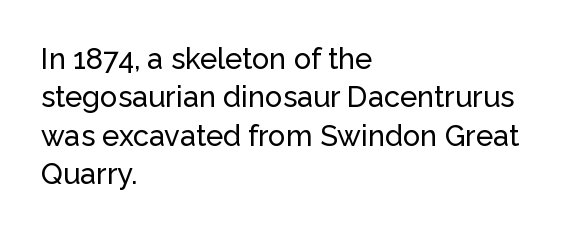
{"serif": "no", "italic": "no", "width": "normal", "stroke_contrast": "low", "x_height": "medium", "monospaced": "no", "underline": "no", "align": "left", "line_spacing": "normal", "line_spacing_ratio": 1.32, "letter_spacing": "normal", "letter_spacing_em": 0.0, "glyph_px": 29}
